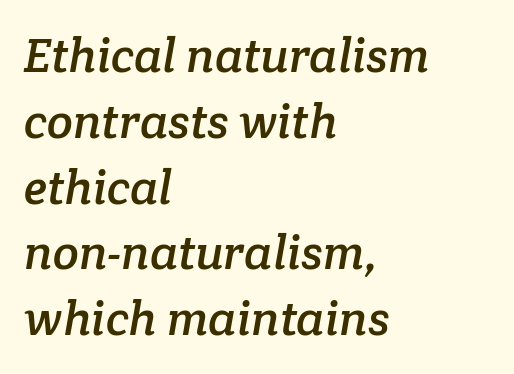
Q: Is the typeface a serif or a sans-serif typeface? A: Serif.
Q: Is the text underlined? A: No.
Q: How is the paragraph aligned? A: Left-aligned.
Q: Is the spacing between letters normal or unusually wide? A: Normal.
Q: Is the spacing between lines tight, normal or loose? A: Normal.
Q: Width (condensed, normal, or wide)? A: Normal.
Q: Stroke contrast? A: Low.
Q: x-height? A: Medium.
Q: Monospaced? A: No.
